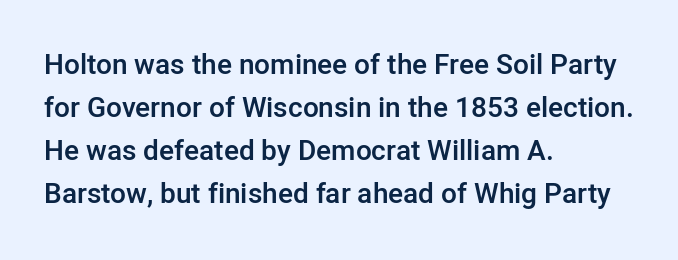
Q: Is the text bold? A: Semi-bold.
Q: Is the text italic (slanted)? A: No, it is upright.
Q: Is the typeface a serif or a sans-serif typeface? A: Sans-serif.
Q: Is the text underlined? A: No.
Q: How is the paragraph aligned? A: Left-aligned.
Q: Is the spacing between letters normal or unusually wide? A: Normal.
Q: Is the spacing between lines tight, normal or loose? A: Normal.
Q: Width (condensed, normal, or wide)? A: Normal.
Q: Stroke contrast? A: Low.
Q: x-height? A: Medium.
Q: Monospaced? A: No.
